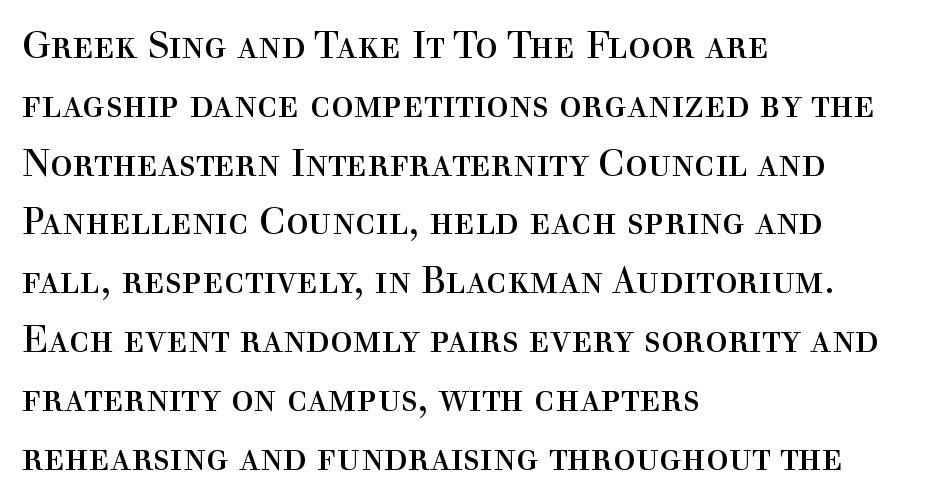
Q: Is the text bold? A: No.
Q: Is the text italic (slanted)? A: No, it is upright.
Q: Is the typeface a serif or a sans-serif typeface? A: Serif.
Q: Is the text underlined? A: No.
Q: How is the paragraph aligned? A: Left-aligned.
Q: Is the spacing between letters normal or unusually wide? A: Normal.
Q: Is the spacing between lines tight, normal or loose? A: Normal.
Q: Width (condensed, normal, or wide)? A: Normal.
Q: x-height? A: Medium.
Q: Monospaced? A: No.
